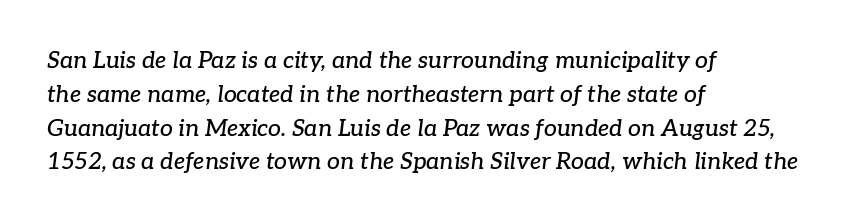
The passage is arranged the way most books set body copy — flush left. Italic: yes, the glyphs are oblique. Interline gaps are of average width in this sample. Anything drawn beneath the words? Only blank space. Default kerning and tracking; the words read as compact shapes.
